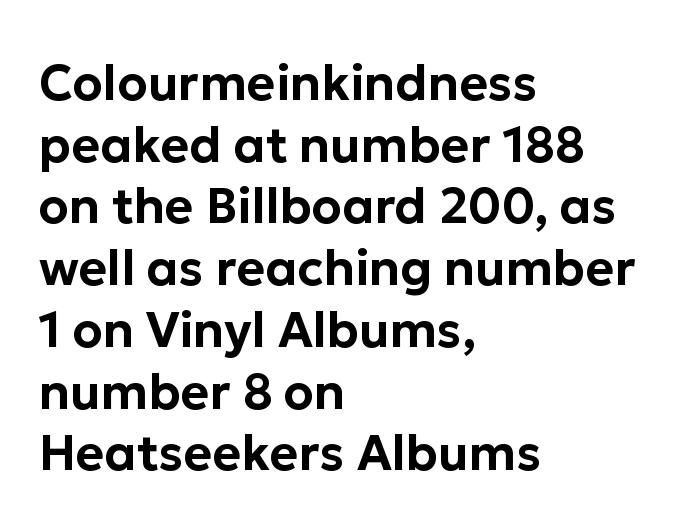
Each word holds together tightly as a unit, with standard inter-letter gaps. Here the designer chose a conventional face with non-uniform glyph widths. Check the space under the baseline: it is left empty. Serifs: no, the terminals of the letterforms are clean. The typesetter chose a ragged-right arrangement here.
